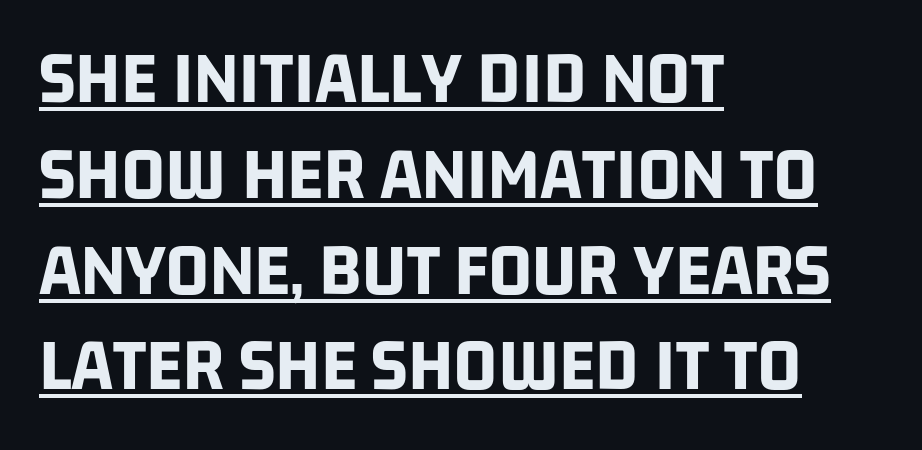
Descenders here cross a horizontal rule under the line. Character widths vary here, with narrow letters taking less room than wide ones. Examine the stroke ends and you'll find no serifs. The strokes are fattened all the way to bold.
